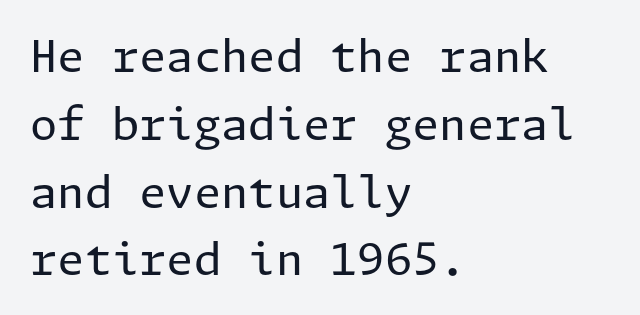
The gaps between neighbouring characters are ordinary and unremarkable. This block has exactly the height ordinary leading produces. These lines are set flush left with a ragged right edge. The specimen reads as upright at a glance. The glyphs are unaccompanied by any horizontal stroke below them.
